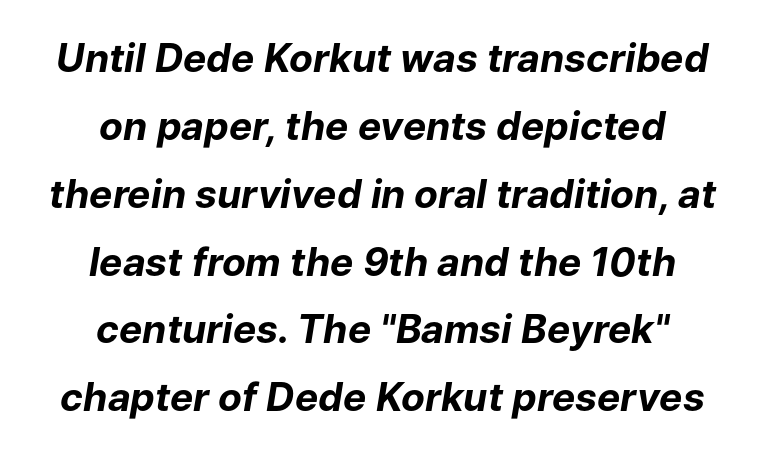
Q: Is the text bold? A: Yes.
Q: Is the text italic (slanted)? A: Yes, it leans right by about 9 degrees.
Q: Is the text underlined? A: No.
Q: How is the paragraph aligned? A: Centered.
Q: Is the spacing between letters normal or unusually wide? A: Normal.
Q: Width (condensed, normal, or wide)? A: Normal.
Q: Stroke contrast? A: Low.
Q: x-height? A: Medium.
Q: Monospaced? A: No.
